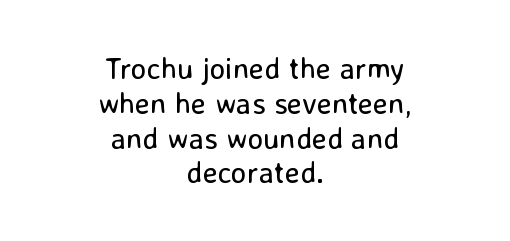
The image shows 30 px regular-weight sans-serif type, upright; set centered, line spacing 1.16x, normal letter spacing, not underlined; low stroke contrast and a medium x-height.
